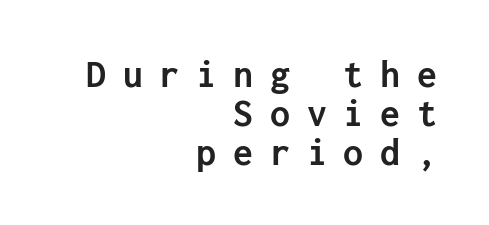
Q: Is the text bold? A: Yes.
Q: Is the text italic (slanted)? A: No, it is upright.
Q: Is the typeface a serif or a sans-serif typeface? A: Sans-serif.
Q: Is the text underlined? A: No.
Q: How is the paragraph aligned? A: Right-aligned.
Q: Is the spacing between letters normal or unusually wide? A: Unusually wide.
Q: Is the spacing between lines tight, normal or loose? A: Tight.
Q: Width (condensed, normal, or wide)? A: Normal.
Q: Stroke contrast? A: Low.
Q: x-height? A: Medium.
